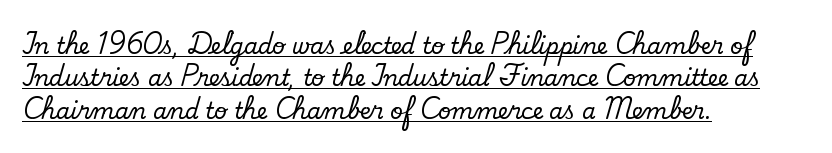
{"underline": "yes", "align": "left", "line_spacing": "normal", "line_spacing_ratio": 1.47, "letter_spacing": "normal", "letter_spacing_em": 0.0, "glyph_px": 22}
